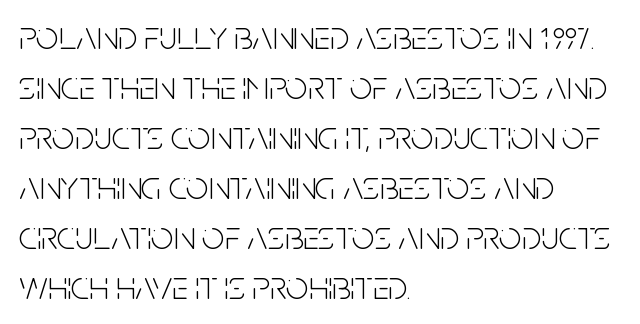
{"serif": "no", "italic": "no", "bold": "no", "weight": "light", "width": "condensed", "stroke_contrast": "low", "x_height": "large", "monospaced": "no", "underline": "no", "align": "left", "line_spacing": "normal", "line_spacing_ratio": 1.25, "letter_spacing": "normal", "letter_spacing_em": 0.0, "glyph_px": 40}
